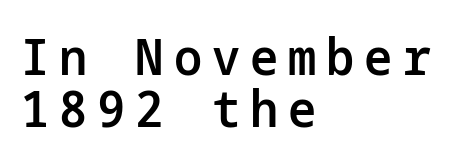
Q: Is the text bold? A: Semi-bold.
Q: Is the text italic (slanted)? A: No, it is upright.
Q: Is the typeface a serif or a sans-serif typeface? A: Sans-serif.
Q: Is the text underlined? A: No.
Q: How is the paragraph aligned? A: Left-aligned.
Q: Is the spacing between letters normal or unusually wide? A: Unusually wide.
Q: Is the spacing between lines tight, normal or loose? A: Tight.
Q: Width (condensed, normal, or wide)? A: Normal.
Q: Stroke contrast? A: Low.
Q: x-height? A: Medium.
